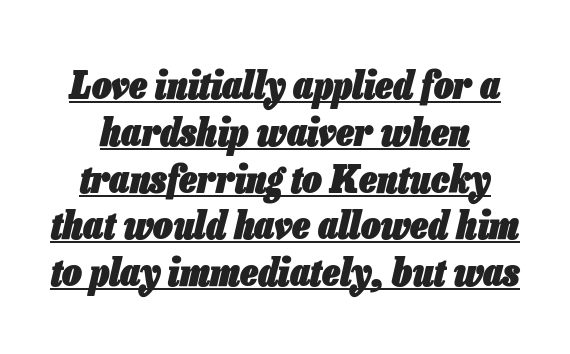
{"italic": "yes", "lean": "right", "slant_degrees": 13, "bold": "yes", "weight": "heavy", "width": "condensed", "stroke_contrast": "low", "x_height": "medium", "monospaced": "no", "underline": "yes", "line_spacing_ratio": 1.2, "letter_spacing": "normal", "letter_spacing_em": 0.0, "glyph_px": 39}
